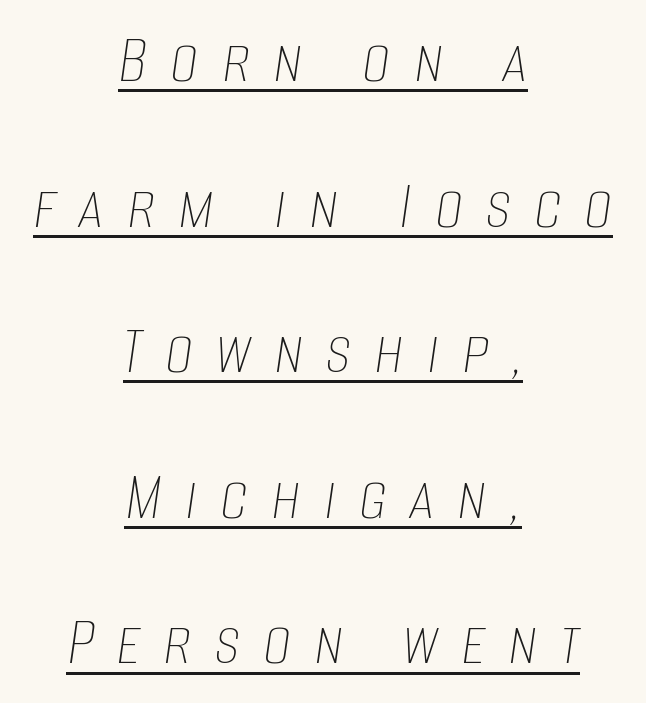
Is the letter spacing exaggerated? Yes — the characters are pushed far apart. The typography opts for an oblique posture over an upright one. The setting favours the middle, as headings and verse often do. Think of a printed novel: that variable character pitch is what you see here.
